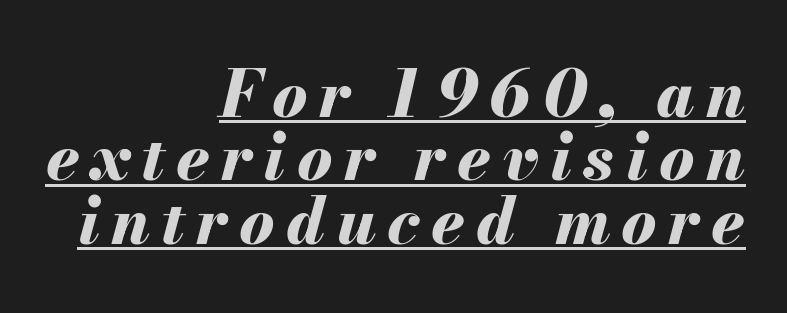
Q: Is the text bold? A: Yes.
Q: Is the text italic (slanted)? A: Yes, it leans right by about 13 degrees.
Q: Is the text underlined? A: Yes.
Q: How is the paragraph aligned? A: Right-aligned.
Q: Is the spacing between lines tight, normal or loose? A: Tight.
Q: Width (condensed, normal, or wide)? A: Normal.
Q: Stroke contrast? A: Medium.
Q: x-height? A: Small.
Q: Monospaced? A: No.
